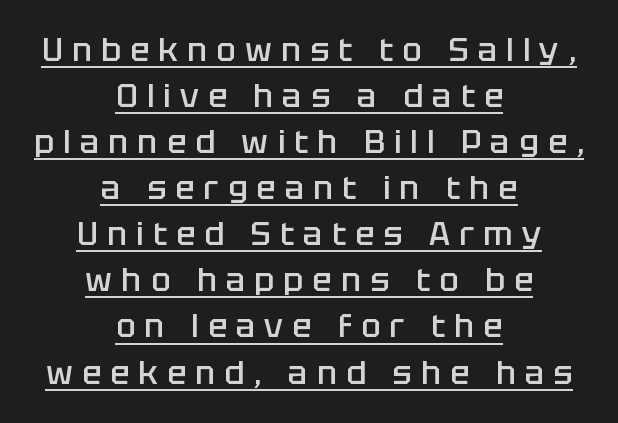
The face used here is proportionally spaced, like ordinary book or web type. Where is the straight margin? There isn't one; the lines are centered. Compared with typical paragraphs, the rows here are spaced about the same. The typeface chosen for these lines omits serifs.
